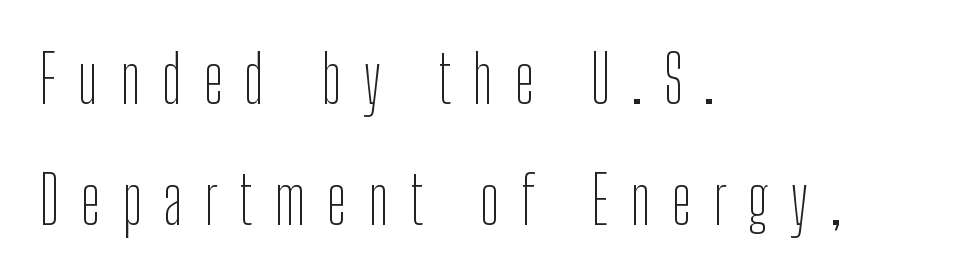
Q: Is the text bold? A: No.
Q: Is the text italic (slanted)? A: No, it is upright.
Q: Is the typeface a serif or a sans-serif typeface? A: Sans-serif.
Q: Is the text underlined? A: No.
Q: How is the paragraph aligned? A: Left-aligned.
Q: Is the spacing between letters normal or unusually wide? A: Unusually wide.
Q: Width (condensed, normal, or wide)? A: Condensed.
Q: Stroke contrast? A: Low.
Q: x-height? A: Medium.
Q: Monospaced? A: No.
